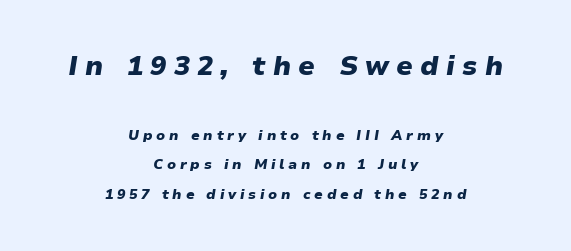
Q: Is the text bold? A: Yes.
Q: Is the text italic (slanted)? A: Yes, it leans right by about 9 degrees.
Q: Is the text underlined? A: No.
Q: How is the paragraph aligned? A: Centered.
Q: Is the spacing between letters normal or unusually wide? A: Unusually wide.
Q: Is the spacing between lines tight, normal or loose? A: Loose.
Q: Which block of text is set in a larger size, the first (top) or the second (bottom)? A: The first (top) one.
